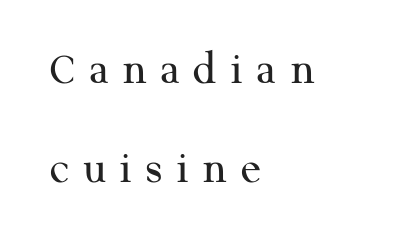
{"serif": "yes", "italic": "no", "bold": "no", "weight": "regular", "width": "normal", "stroke_contrast": "medium", "x_height": "medium", "monospaced": "no", "underline": "no", "align": "left", "line_spacing": "loose", "line_spacing_ratio": 2.11, "letter_spacing": "wide", "letter_spacing_em": 0.28, "glyph_px": 47}
